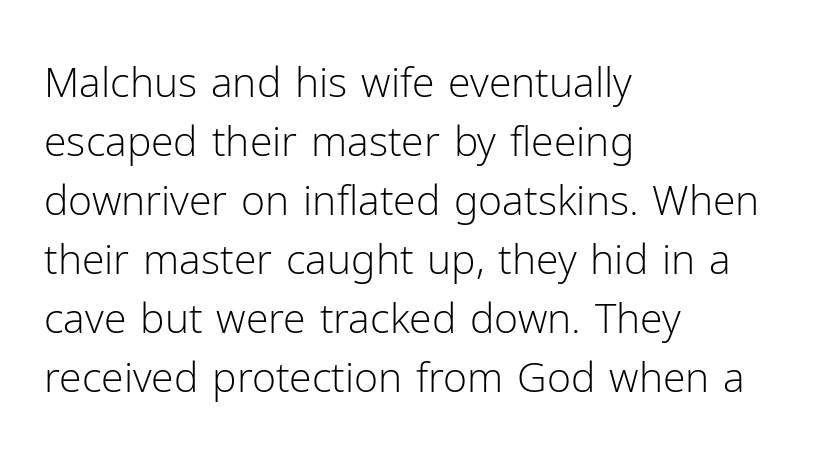
The image shows 41 px light sans-serif type, upright; set left-aligned, normal line spacing (1.44x), normal letter spacing, not underlined; low stroke contrast and a medium x-height.
